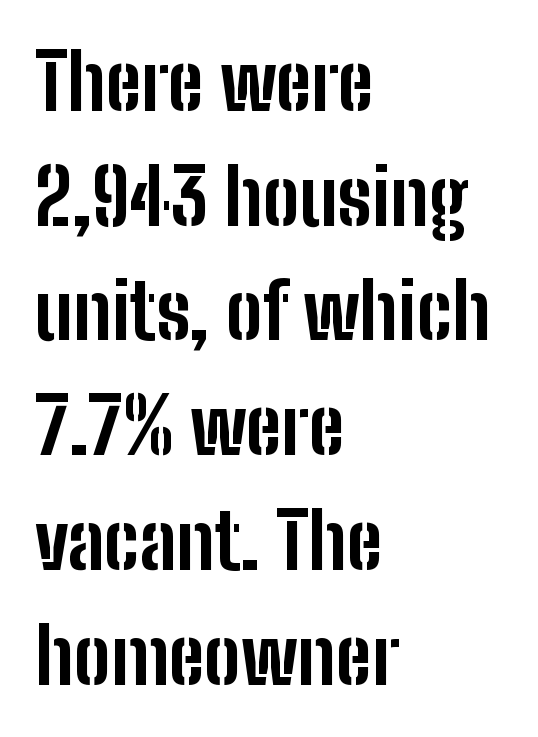
Q: Is the text bold? A: Yes.
Q: Is the text italic (slanted)? A: No, it is upright.
Q: Is the typeface a serif or a sans-serif typeface? A: Sans-serif.
Q: Is the text underlined? A: No.
Q: How is the paragraph aligned? A: Left-aligned.
Q: Is the spacing between letters normal or unusually wide? A: Normal.
Q: Is the spacing between lines tight, normal or loose? A: Normal.
Q: Width (condensed, normal, or wide)? A: Condensed.
Q: Stroke contrast? A: Low.
Q: x-height? A: Medium.
Q: Monospaced? A: No.
